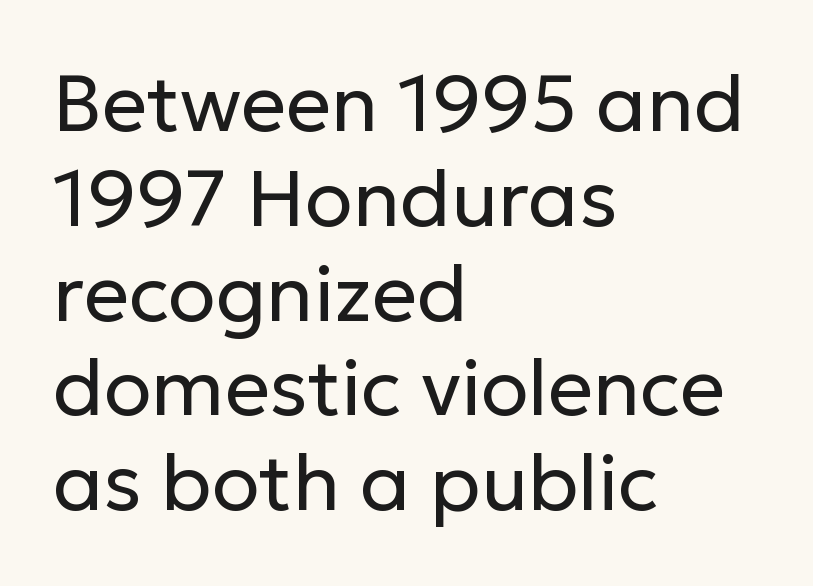
Q: Is the text bold? A: No.
Q: Is the text italic (slanted)? A: No, it is upright.
Q: Is the typeface a serif or a sans-serif typeface? A: Sans-serif.
Q: Is the text underlined? A: No.
Q: How is the paragraph aligned? A: Left-aligned.
Q: Is the spacing between letters normal or unusually wide? A: Normal.
Q: Width (condensed, normal, or wide)? A: Normal.
Q: Stroke contrast? A: Low.
Q: x-height? A: Medium.
Q: Monospaced? A: No.
